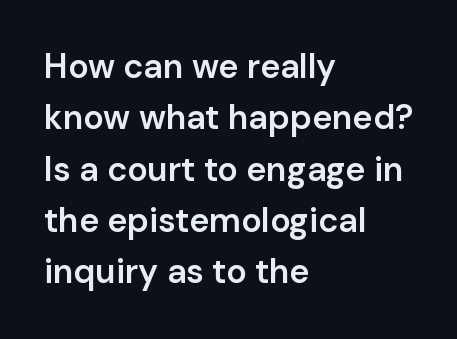
{"serif": "no", "italic": "no", "bold": "semi", "weight": "semibold", "width": "normal", "stroke_contrast": "low", "x_height": "medium", "monospaced": "no", "underline": "no", "align": "left", "line_spacing": "normal", "line_spacing_ratio": 1.51, "letter_spacing": "normal", "letter_spacing_em": 0.0, "glyph_px": 34}
